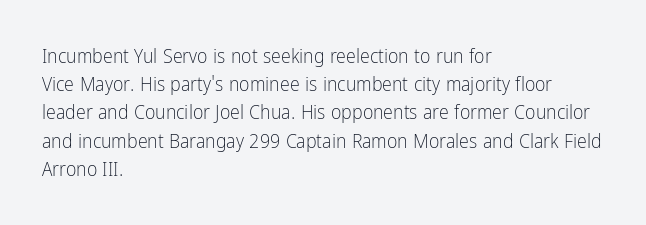
{"italic": "no", "bold": "no", "underline": "no", "align": "left", "line_spacing": "normal", "line_spacing_ratio": 1.41, "letter_spacing": "normal", "letter_spacing_em": 0.0, "glyph_px": 20}
